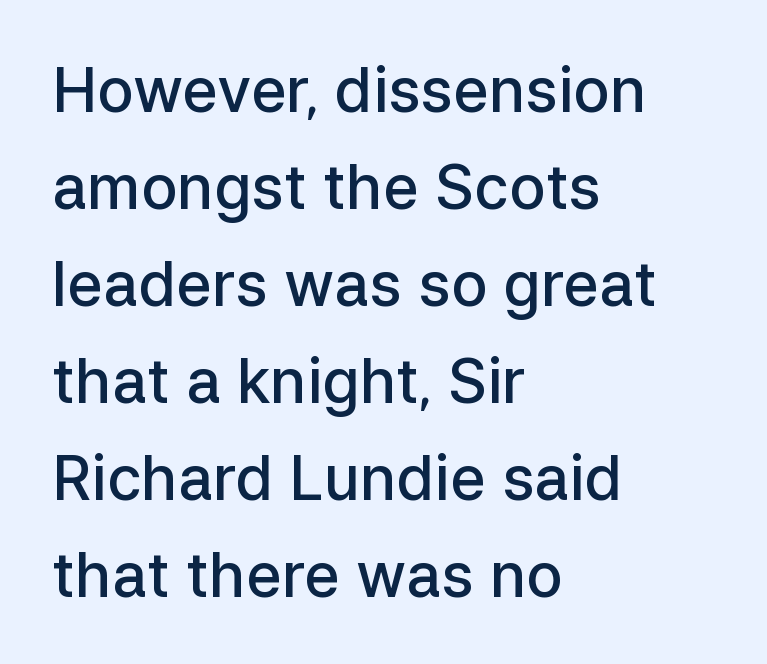
{"serif": "no", "italic": "no", "bold": "semi", "weight": "semibold", "width": "normal", "stroke_contrast": "low", "x_height": "medium", "monospaced": "no", "underline": "no", "align": "left", "line_spacing": "normal", "line_spacing_ratio": 1.59, "letter_spacing": "normal", "letter_spacing_em": 0.0, "glyph_px": 61}
